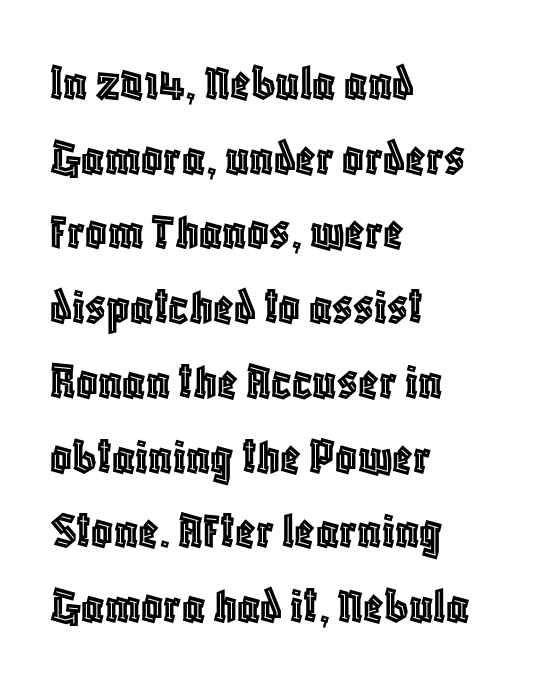
Vertical spacing — default. Letter spacing: default. You could not count columns in this text — the font is proportionally spaced. Casual observation: everything's shoved over to the left. Vertical strokes here are truly vertical.
